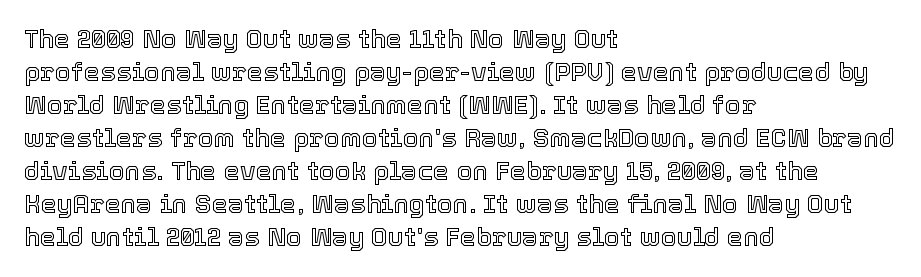
The image shows 26 px text type, upright; set left-aligned, normal line spacing (1.27x), normal letter spacing, not underlined.
